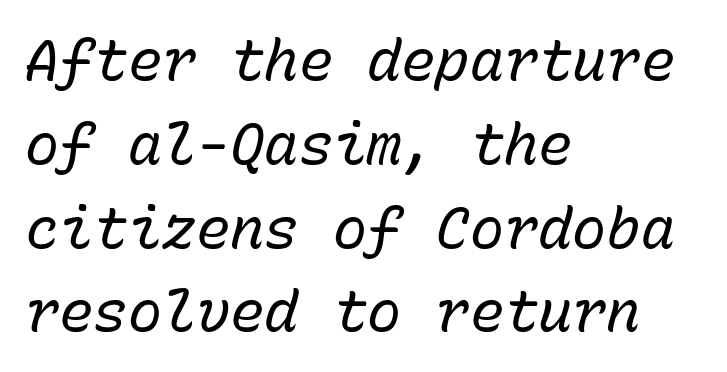
The image shows 57 px regular-weight type, italic (leaning right), monospaced; set left-aligned, normal line spacing (1.47x), normal letter spacing, not underlined; low stroke contrast and a medium x-height.
